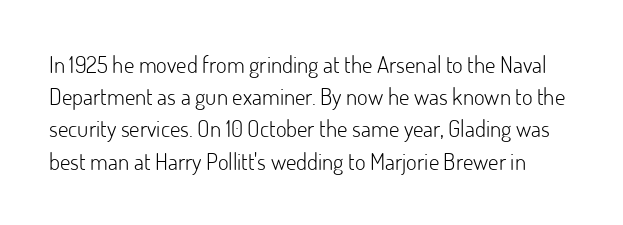
{"italic": "no", "bold": "no", "underline": "no", "line_spacing": "normal", "line_spacing_ratio": 1.4, "letter_spacing": "normal", "letter_spacing_em": 0.0, "glyph_px": 23}
